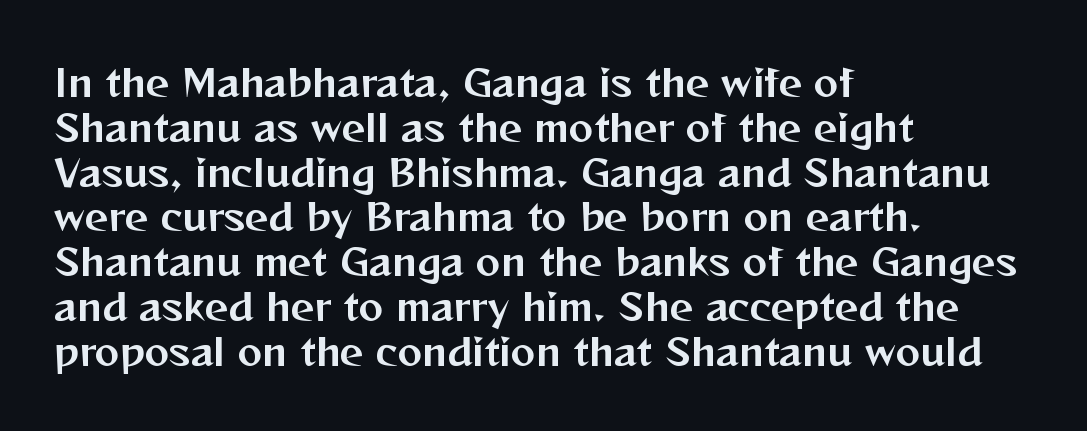
Q: Is the text italic (slanted)? A: No, it is upright.
Q: Is the typeface a serif or a sans-serif typeface? A: Sans-serif.
Q: Is the text underlined? A: No.
Q: How is the paragraph aligned? A: Left-aligned.
Q: Is the spacing between letters normal or unusually wide? A: Normal.
Q: Width (condensed, normal, or wide)? A: Normal.
Q: Stroke contrast? A: Medium.
Q: x-height? A: Medium.
Q: Monospaced? A: No.
